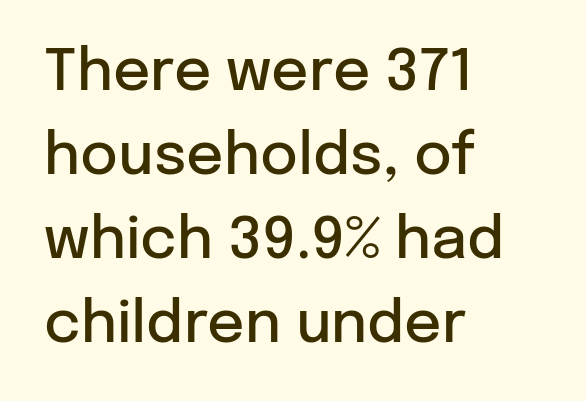
Is this a fixed-width face? No — the glyphs have proportional, varying widths. You can tell from the bare stems that sans-serif type was used. Typesetter's note: demi weight, one step under bold. Reading down the block, your eye returns to a fixed left position each line. The baseline area is clear. Ordinary non-slanted type is in use.
